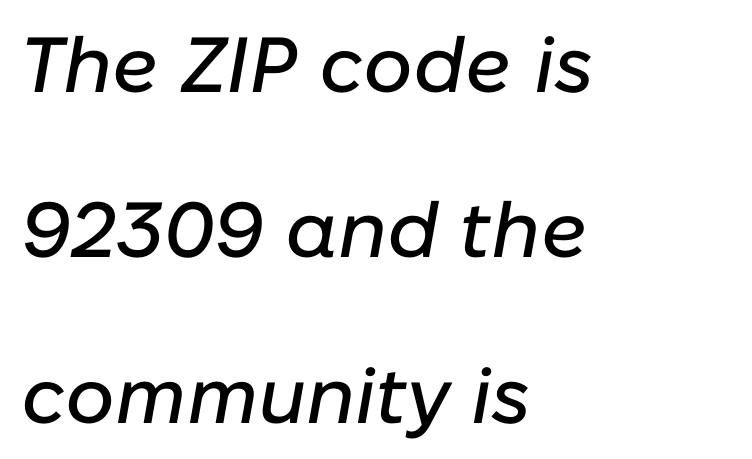
The image shows 78 px text type, italic (leaning right); set left-aligned, loose line spacing (2.12x), normal letter spacing, not underlined; low stroke contrast and a medium x-height.
